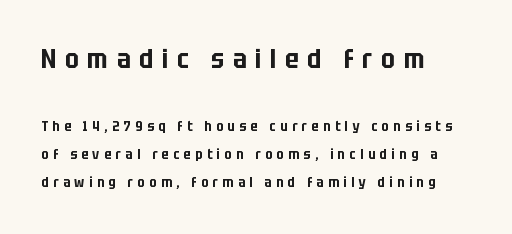
A typesetter would call this leading open, well beyond the default. Words appear elongated and porous because spacing is wide. These lines are set flush left with a ragged right edge. Posture: vertical. Anything drawn beneath the words? Only blank space.
